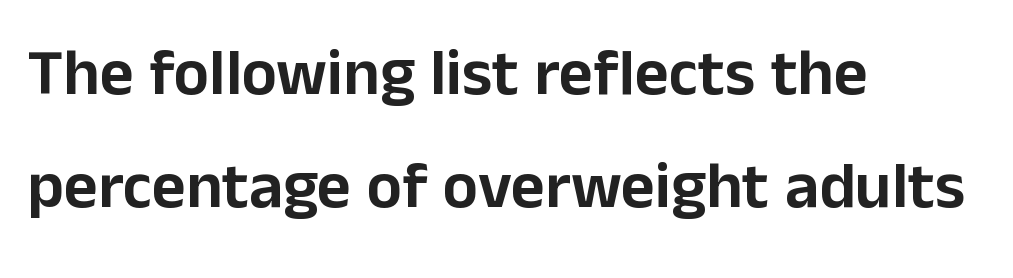
Q: Is the text italic (slanted)? A: No, it is upright.
Q: Is the typeface a serif or a sans-serif typeface? A: Sans-serif.
Q: Is the text underlined? A: No.
Q: How is the paragraph aligned? A: Left-aligned.
Q: Is the spacing between letters normal or unusually wide? A: Normal.
Q: Width (condensed, normal, or wide)? A: Normal.
Q: Stroke contrast? A: Low.
Q: x-height? A: Medium.
Q: Monospaced? A: No.
